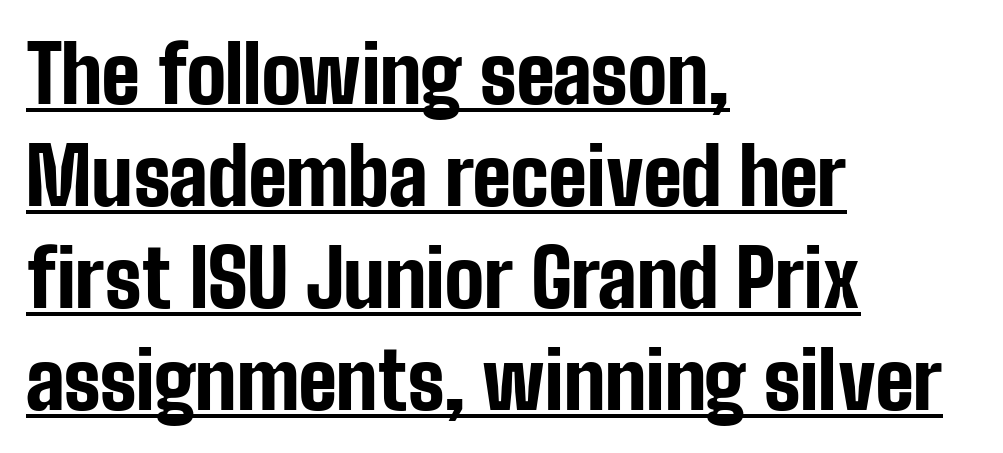
Q: Is the text bold? A: Yes.
Q: Is the text italic (slanted)? A: No, it is upright.
Q: Is the typeface a serif or a sans-serif typeface? A: Sans-serif.
Q: Is the text underlined? A: Yes.
Q: How is the paragraph aligned? A: Left-aligned.
Q: Is the spacing between letters normal or unusually wide? A: Normal.
Q: Is the spacing between lines tight, normal or loose? A: Normal.
Q: Width (condensed, normal, or wide)? A: Condensed.
Q: Stroke contrast? A: Low.
Q: x-height? A: Medium.
Q: Monospaced? A: No.
